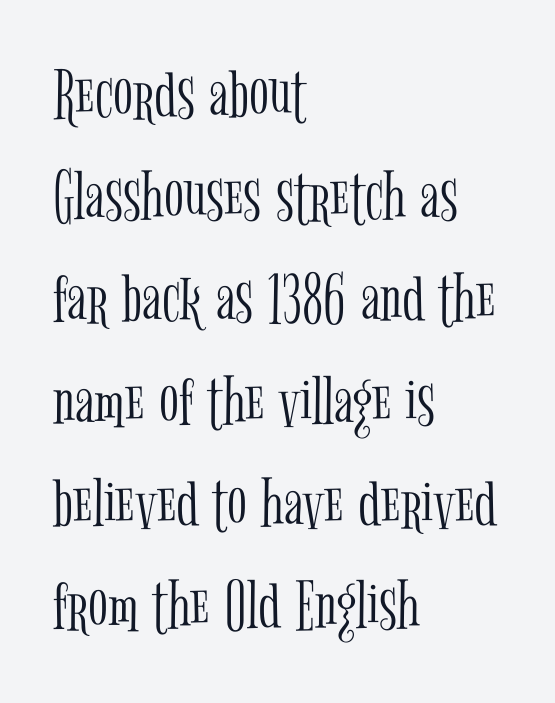
{"serif": "yes", "italic": "no", "bold": "no", "weight": "light", "width": "condensed", "stroke_contrast": "low", "x_height": "medium", "monospaced": "no", "underline": "no", "align": "left", "line_spacing": "normal", "line_spacing_ratio": 1.4, "letter_spacing": "normal", "letter_spacing_em": 0.0, "glyph_px": 73}
